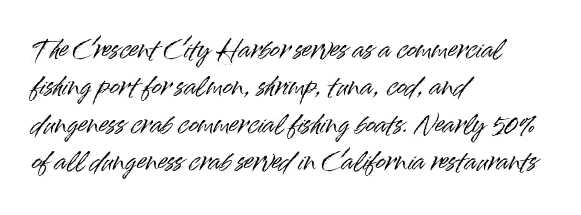
{"underline": "no", "align": "left", "line_spacing": "normal", "line_spacing_ratio": 1.56, "letter_spacing": "normal", "letter_spacing_em": 0.0, "glyph_px": 24}
